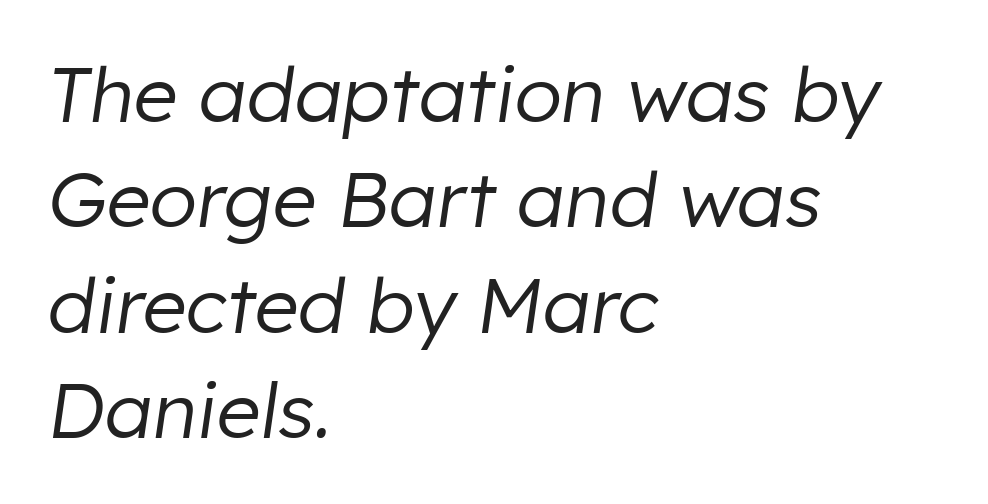
Q: Is the text bold? A: No.
Q: Is the text italic (slanted)? A: Yes, it leans right by about 8 degrees.
Q: Is the text underlined? A: No.
Q: How is the paragraph aligned? A: Left-aligned.
Q: Is the spacing between letters normal or unusually wide? A: Normal.
Q: Is the spacing between lines tight, normal or loose? A: Normal.
Q: Width (condensed, normal, or wide)? A: Normal.
Q: Stroke contrast? A: Low.
Q: x-height? A: Medium.
Q: Monospaced? A: No.
